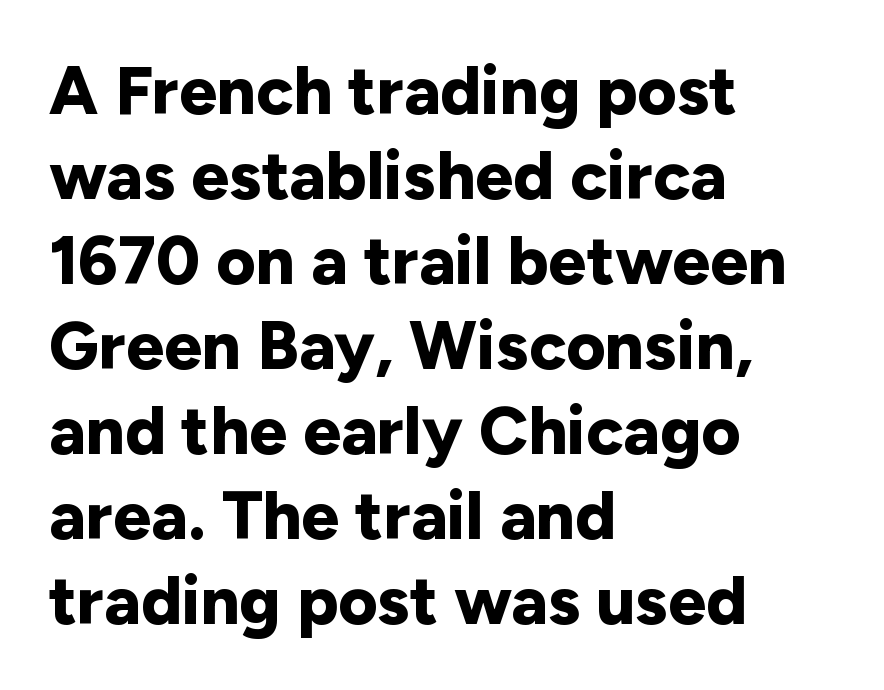
The specimen omits any rule beneath the text block's lines. Here the designer chose a conventional face with non-uniform glyph widths. This rendering employs a face without finishing strokes, i.e., a sans-serif. What weight is shown? A full bold with thick strokes.
